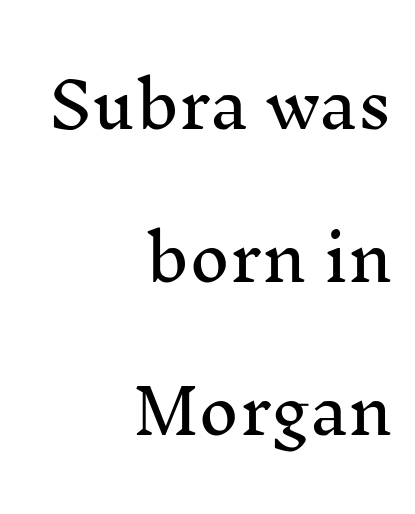
{"serif": "yes", "italic": "no", "width": "normal", "stroke_contrast": "medium", "x_height": "medium", "monospaced": "no", "underline": "no", "align": "right", "line_spacing": "loose", "line_spacing_ratio": 2.47, "letter_spacing": "normal", "letter_spacing_em": 0.0, "glyph_px": 62}
